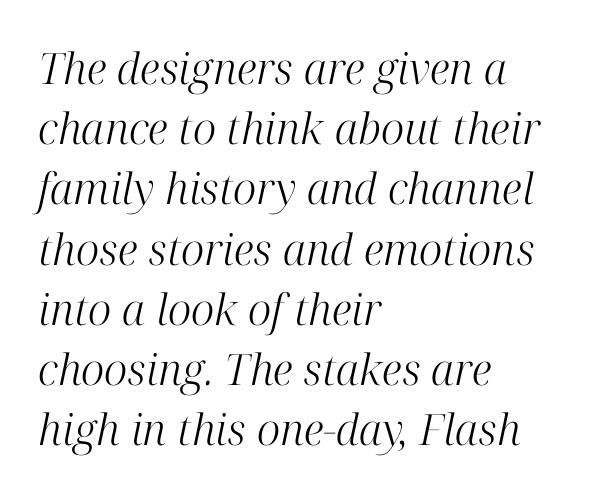
A normal amount of white space separates one row of letters from the next. The setting favours the left margin, as ordinary paragraphs usually do. Check under the words: just untouched page. How are the letters spaced? Ordinarily, with no added tracking. These lines are rendered in a variable-pitch font.
